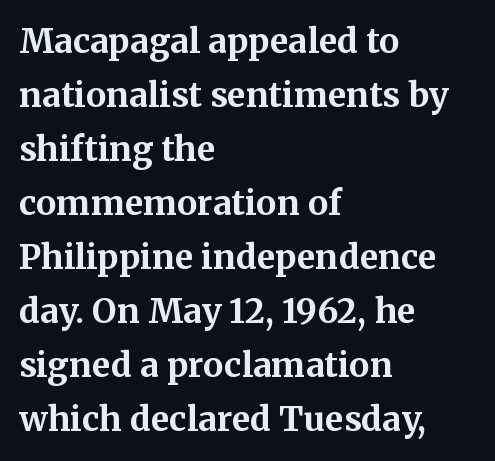
If you drew a line through each stem, it would be perfectly vertical. The space between consecutive lines is moderate. The rendering uses natural spacing where letterforms have individual widths. The tracking reads as untouched default to a designer's eye. Notice how thick the strokes are: this is what a full bold looks like.
